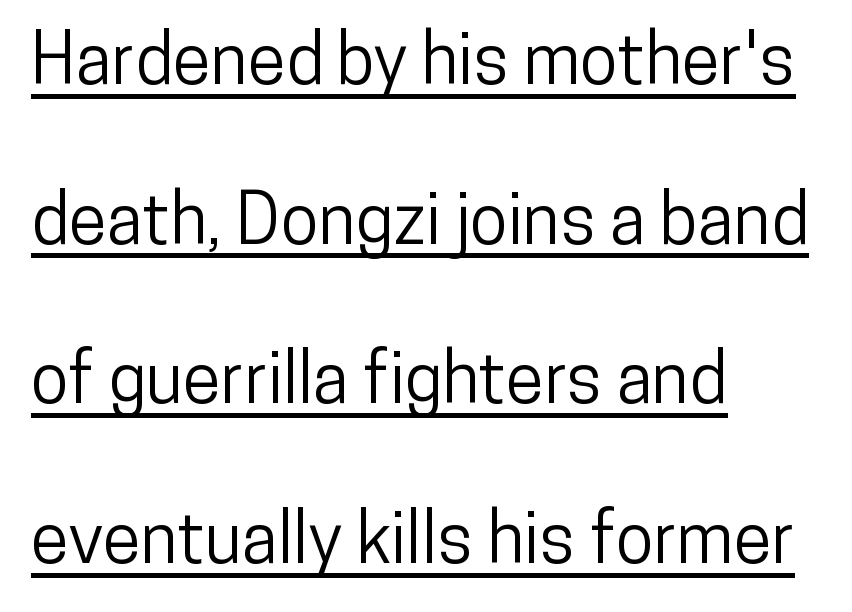
Q: Is the text italic (slanted)? A: No, it is upright.
Q: Is the typeface a serif or a sans-serif typeface? A: Sans-serif.
Q: Is the text underlined? A: Yes.
Q: How is the paragraph aligned? A: Left-aligned.
Q: Is the spacing between letters normal or unusually wide? A: Normal.
Q: Is the spacing between lines tight, normal or loose? A: Loose.
Q: Width (condensed, normal, or wide)? A: Condensed.
Q: Stroke contrast? A: Low.
Q: x-height? A: Medium.
Q: Monospaced? A: No.
